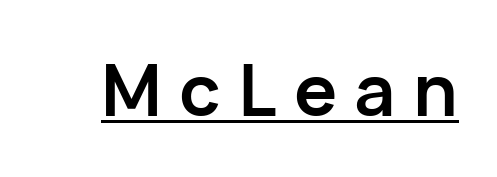
The characters display no serif detailing; their extremities are plain. These lines are rendered in a variable-pitch font. The rendering inserts visible extra space after every character. Stroke thickness is high; the sample reads as a true bold. Underline: present.
